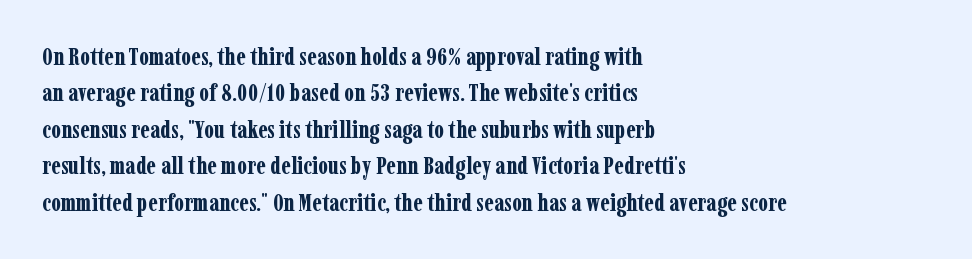
{"italic": "no", "bold": "yes", "underline": "no", "align": "left", "line_spacing": "normal", "line_spacing_ratio": 1.52, "letter_spacing": "normal", "letter_spacing_em": 0.0, "glyph_px": 24}
